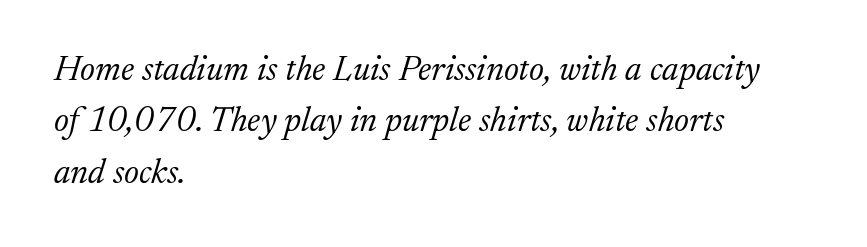
Q: Is the text bold? A: No.
Q: Is the text italic (slanted)? A: Yes, it leans right by about 17 degrees.
Q: Is the typeface a serif or a sans-serif typeface? A: Serif.
Q: Is the text underlined? A: No.
Q: How is the paragraph aligned? A: Left-aligned.
Q: Is the spacing between letters normal or unusually wide? A: Normal.
Q: Is the spacing between lines tight, normal or loose? A: Normal.
Q: Width (condensed, normal, or wide)? A: Normal.
Q: Stroke contrast? A: Low.
Q: x-height? A: Medium.
Q: Monospaced? A: No.
